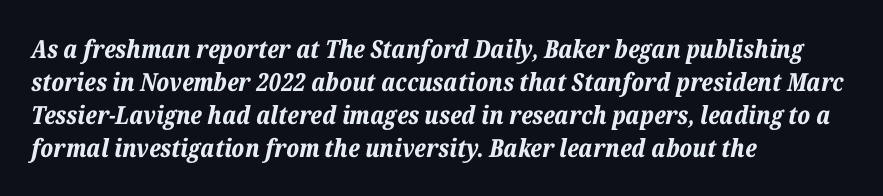
The text carries the slant typical of an italic or oblique font. Every row of glyphs begins at an identical x-position on the left. Beneath every word, the page is bare. The line-height multiplier appears to be the usual default. The font is running at its bold setting.
